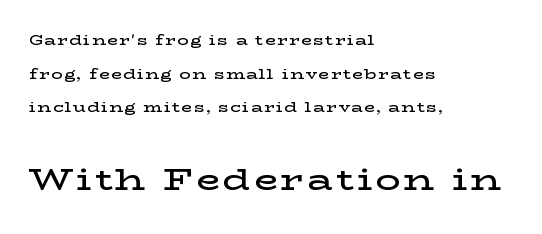
Regarding leading, the lines here are spaced well apart. Notice how the stems are strictly vertical — no italics here. The letters are semibold — heavier than regular but short of a full bold. The text was rendered using a seriffed face with decorative stroke endings.
